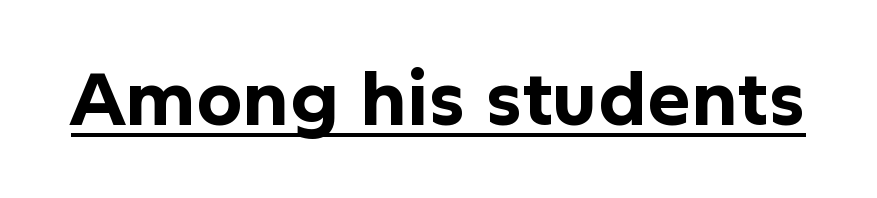
{"serif": "no", "italic": "no", "bold": "yes", "weight": "bold", "width": "normal", "stroke_contrast": "low", "x_height": "medium", "monospaced": "no", "underline": "yes", "letter_spacing": "normal", "letter_spacing_em": 0.0, "glyph_px": 73}
